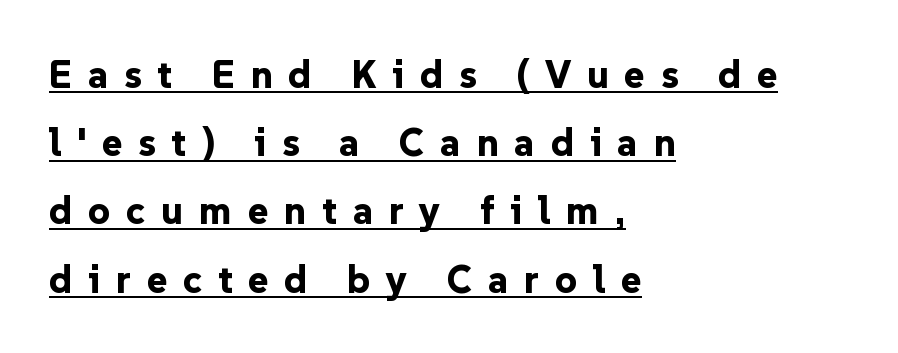
One-word summary of the alignment: left. Note: no serifs on the glyphs. Has an underline been added? It has. Think of a printed novel: that variable character pitch is what you see here. Each word looks stretched out because of the extra space between its letters. Ordinary non-slanted type is in use.
